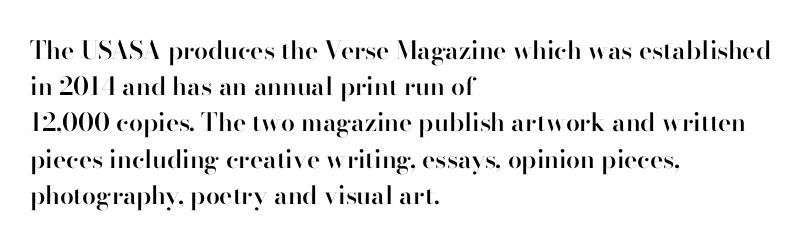
The image shows 25 px text type, upright; set left-aligned, normal line spacing (1.45x), normal letter spacing, not underlined.
